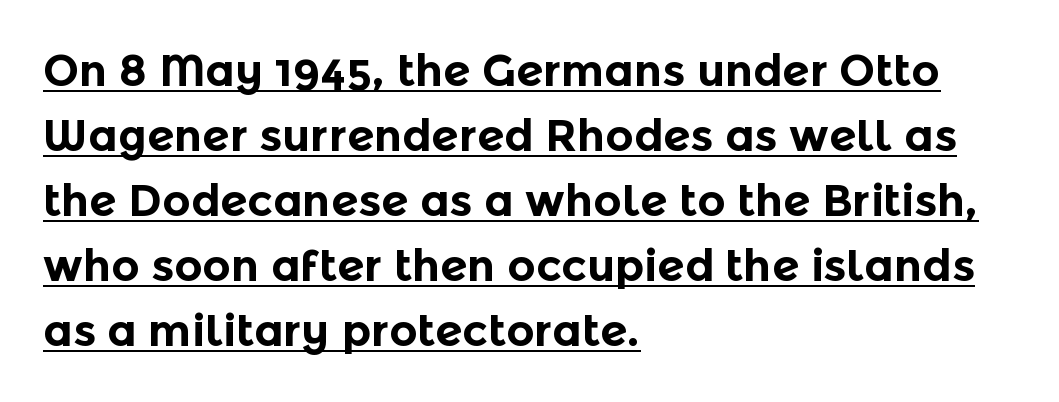
Q: Is the text bold? A: Yes.
Q: Is the text italic (slanted)? A: No, it is upright.
Q: Is the typeface a serif or a sans-serif typeface? A: Sans-serif.
Q: Is the text underlined? A: Yes.
Q: How is the paragraph aligned? A: Left-aligned.
Q: Is the spacing between letters normal or unusually wide? A: Normal.
Q: Is the spacing between lines tight, normal or loose? A: Normal.
Q: Width (condensed, normal, or wide)? A: Normal.
Q: x-height? A: Medium.
Q: Monospaced? A: No.
